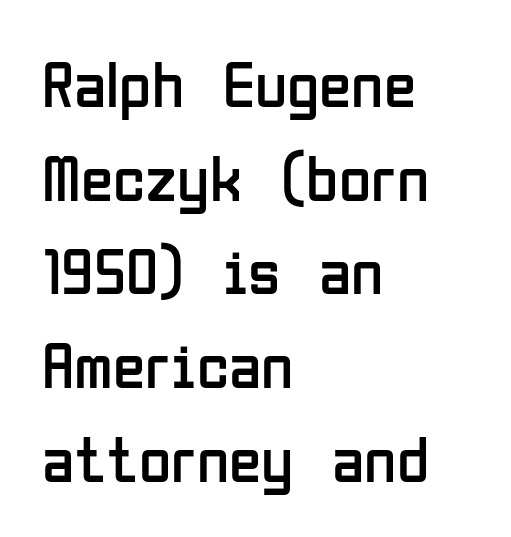
The image shows 66 px regular-weight, condensed sans-serif type, upright; set left-aligned, normal line spacing (1.42x), normal letter spacing, not underlined; low stroke contrast and a medium x-height.
